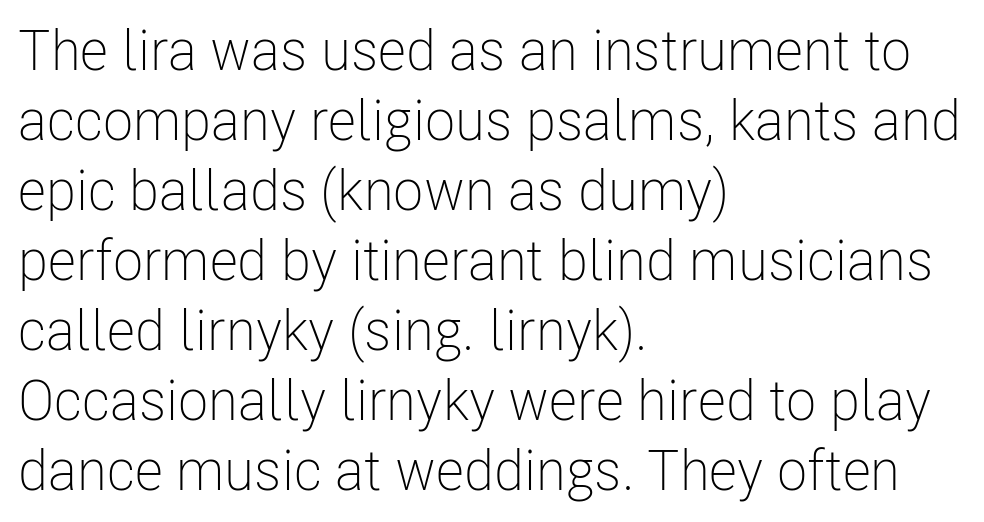
Do the characters align in a grid? No, the font is proportional. Nope, no serifs anywhere on these letters. Short and long lines alike share a common starting point at left. A typesetter would call this leading conventional body-copy spacing. Compared with typical body copy, the letter spacing here is the same.
